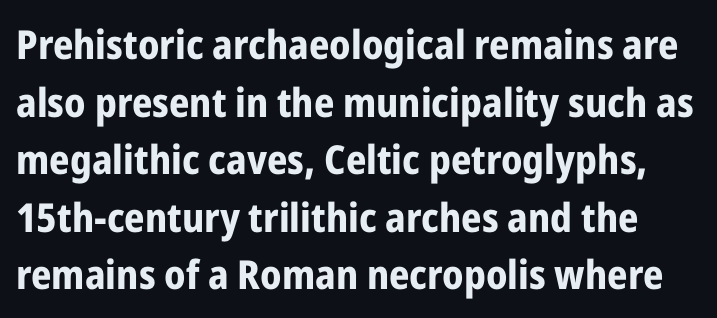
The image shows 40 px bold, condensed sans-serif type, upright; set normal line spacing (1.44x), normal letter spacing, not underlined; low stroke contrast and a medium x-height.
